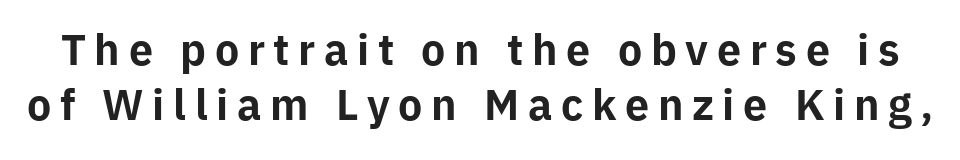
{"serif": "no", "italic": "no", "bold": "yes", "weight": "bold", "width": "normal", "stroke_contrast": "low", "x_height": "medium", "monospaced": "no", "underline": "no", "line_spacing": "normal", "line_spacing_ratio": 1.33, "letter_spacing": "wide", "letter_spacing_em": 0.21, "glyph_px": 41}
